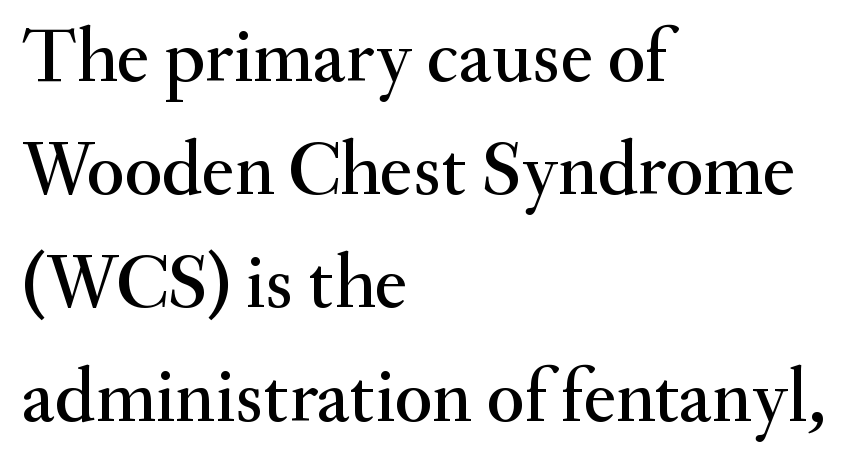
The area under the type is left untouched. The letters stand straight up with perfectly vertical stems. Spacing verdict: proportional, widths tailored to each character. Horizontal alignment here is leftward, the default for most running prose. Whoever set this chose a conventional vertical rhythm.
